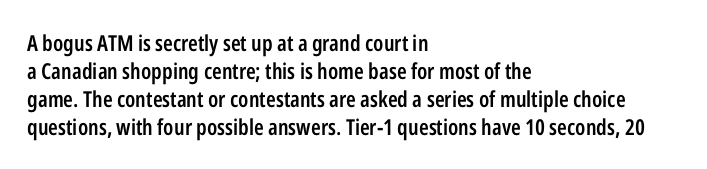
Q: Is the text bold? A: Semi-bold.
Q: Is the text italic (slanted)? A: No, it is upright.
Q: Is the text underlined? A: No.
Q: How is the paragraph aligned? A: Left-aligned.
Q: Is the spacing between letters normal or unusually wide? A: Normal.
Q: Is the spacing between lines tight, normal or loose? A: Normal.
